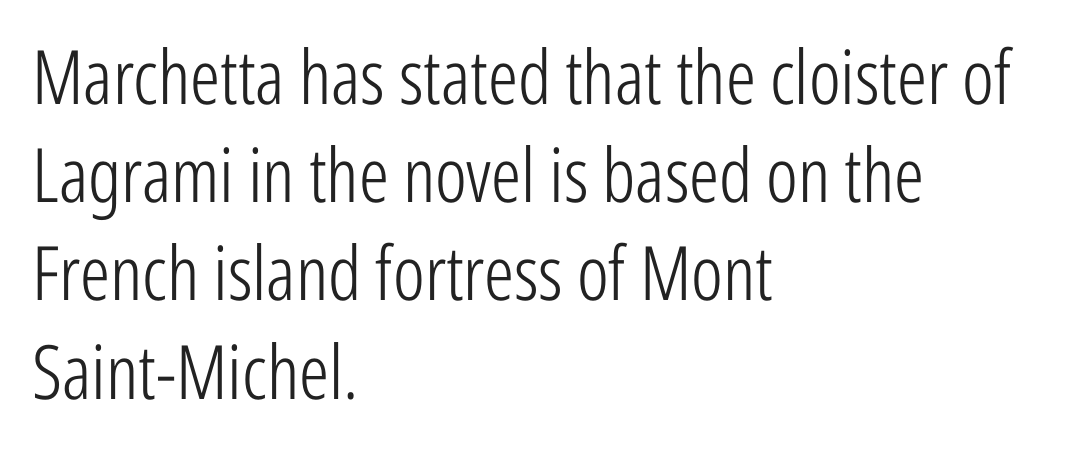
The image shows 75 px light, condensed sans-serif type, upright; set left-aligned, normal line spacing (1.31x), normal letter spacing, not underlined; low stroke contrast and a medium x-height.
